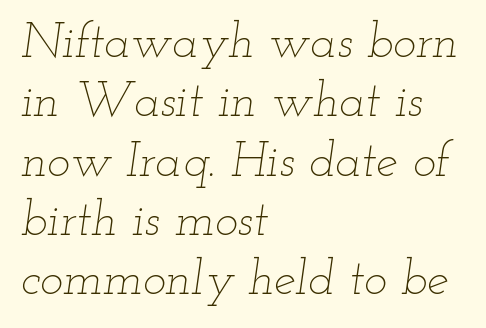
Casual observation: everything's shoved over to the left. Letters have the restrained weight of plain body copy at most. The gap between lines stays unmarked. Short note: letters normally spaced. An italicized treatment has been applied to the whole sample. Looks like regular typesetting: each glyph gets only the width it needs.
